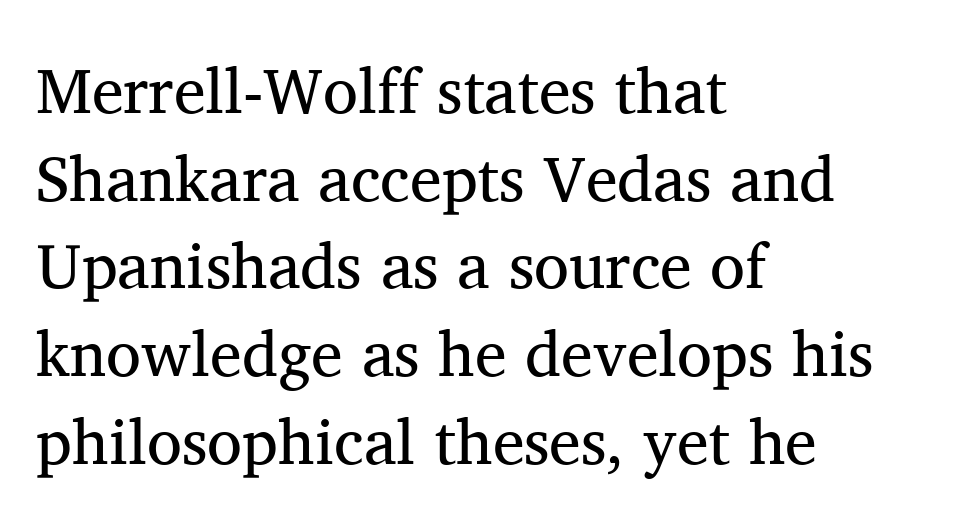
Q: Is the text bold? A: No.
Q: Is the text italic (slanted)? A: No, it is upright.
Q: Is the typeface a serif or a sans-serif typeface? A: Serif.
Q: Is the text underlined? A: No.
Q: How is the paragraph aligned? A: Left-aligned.
Q: Is the spacing between letters normal or unusually wide? A: Normal.
Q: Is the spacing between lines tight, normal or loose? A: Normal.
Q: Width (condensed, normal, or wide)? A: Normal.
Q: Stroke contrast? A: Medium.
Q: x-height? A: Medium.
Q: Monospaced? A: No.
